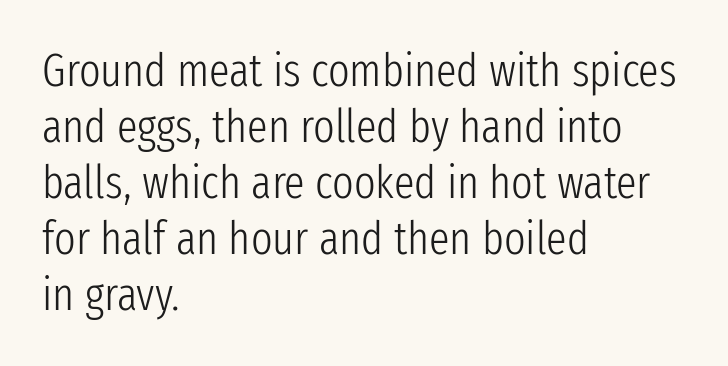
The image shows 46 px light, condensed sans-serif type, upright; set left-aligned, line spacing 1.22x, normal letter spacing, not underlined; low stroke contrast and a medium x-height.
